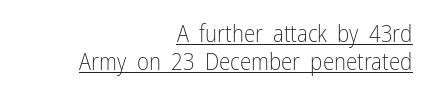
{"italic": "no", "bold": "no", "underline": "yes", "align": "right", "line_spacing_ratio": 1.21, "letter_spacing": "normal", "letter_spacing_em": 0.0, "glyph_px": 23}
